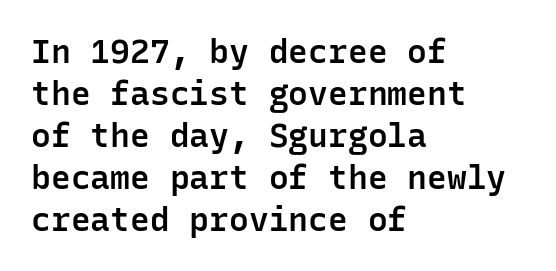
The image shows 33 px semibold sans-serif type, upright, monospaced; set left-aligned, normal line spacing (1.27x), normal letter spacing, not underlined; low stroke contrast and a medium x-height.
